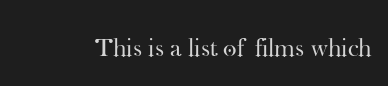
A roman cut, with each character standing at attention. Decoration check: the copy has no underline. The gaps between neighbouring characters are ordinary and unremarkable. Bold? No — there's no thickening of the strokes.
